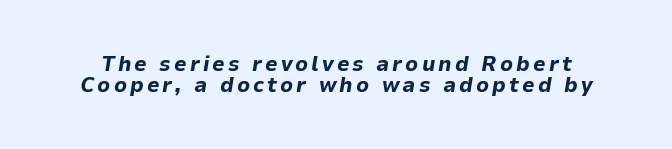
The image shows 22 px bold type, italic (leaning right); set tight line spacing (0.96x), not underlined.
